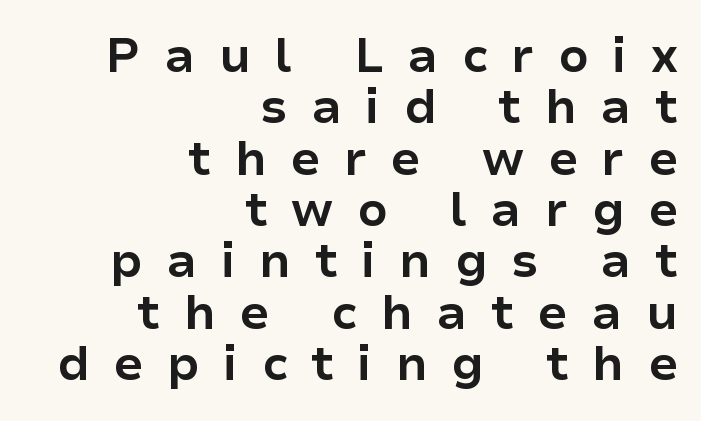
{"serif": "no", "italic": "no", "bold": "yes", "weight": "bold", "width": "normal", "stroke_contrast": "low", "x_height": "medium", "monospaced": "no", "underline": "no", "align": "right", "line_spacing": "tight", "line_spacing_ratio": 1.07, "letter_spacing": "wide", "letter_spacing_em": 0.49, "glyph_px": 48}
